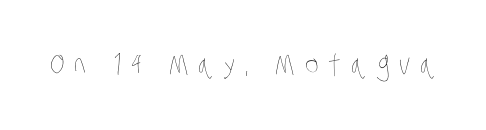
Q: Is the text bold? A: No.
Q: Is the text underlined? A: No.
Q: Is the spacing between letters normal or unusually wide? A: Unusually wide.
Q: Width (condensed, normal, or wide)? A: Condensed.
Q: Stroke contrast? A: Low.
Q: x-height? A: Large.
Q: Monospaced? A: No.
